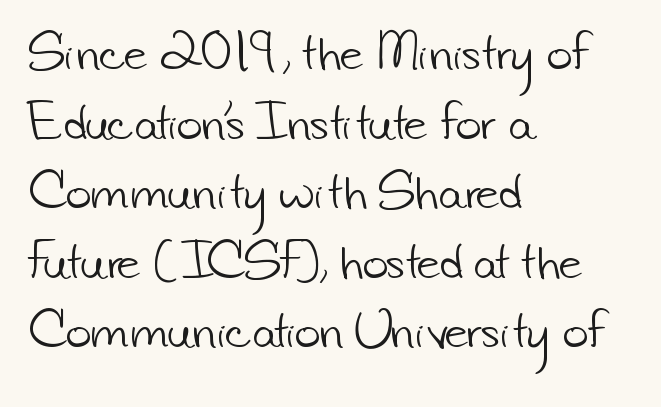
Q: Is the text bold? A: No.
Q: Is the typeface a serif or a sans-serif typeface? A: Sans-serif.
Q: Is the text underlined? A: No.
Q: How is the paragraph aligned? A: Left-aligned.
Q: Is the spacing between letters normal or unusually wide? A: Normal.
Q: Is the spacing between lines tight, normal or loose? A: Normal.
Q: Width (condensed, normal, or wide)? A: Normal.
Q: Stroke contrast? A: Low.
Q: x-height? A: Small.
Q: Monospaced? A: No.
